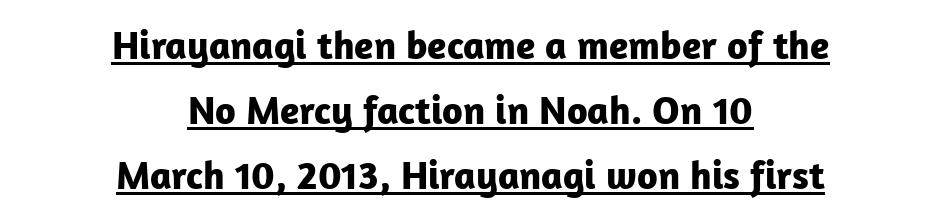
The image shows 40 px bold sans-serif type, upright; set centered, normal line spacing (1.63x), normal letter spacing, underlined; low stroke contrast and a medium x-height.
